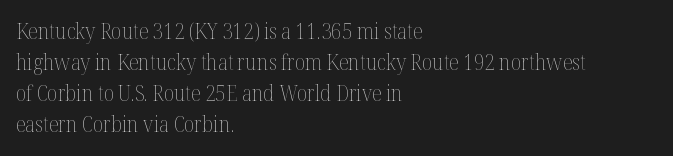
No chunkiness to these letters — they're not bold. The area under the type is left untouched. This rendering uses left alignment, leaving the right contour irregular. The font's upright variant was chosen for this text. Compared with typical body copy, the letter spacing here is the same.
